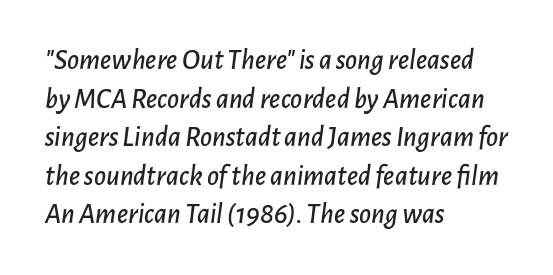
{"italic": "yes", "lean": "right", "slant_degrees": 7, "width": "normal", "stroke_contrast": "low", "x_height": "medium", "monospaced": "no", "underline": "no", "align": "left", "line_spacing": "normal", "line_spacing_ratio": 1.33, "letter_spacing": "normal", "letter_spacing_em": 0.0, "glyph_px": 29}
